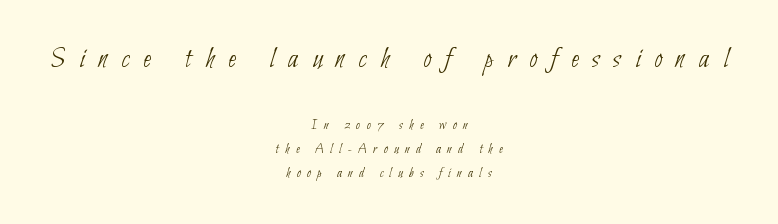
The image shows 30 px thin, condensed sans-serif type; set centered, line spacing 1.72x, unusually wide letter spacing (+0.46 em), not underlined; the first (top) block is 2.14x larger; low stroke contrast and a small x-height.
